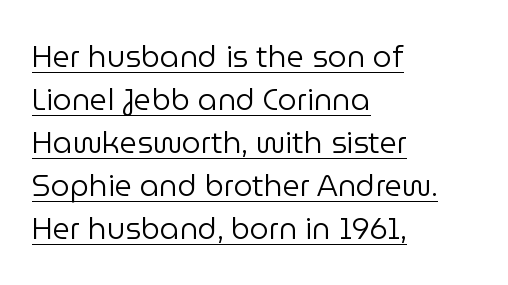
The image shows 30 px regular-weight sans-serif type, upright; set left-aligned, normal line spacing (1.43x), normal letter spacing, underlined; low stroke contrast and a medium x-height.
